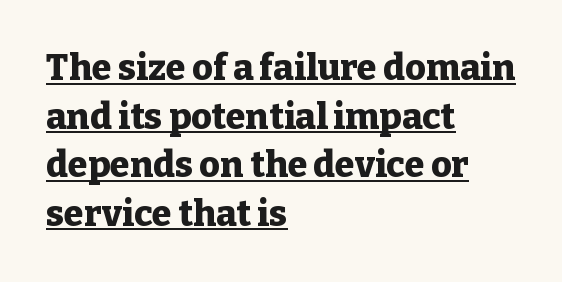
The image shows 36 px heavy serif type, upright; set left-aligned, normal line spacing (1.35x), normal letter spacing, underlined; low stroke contrast and a medium x-height.
